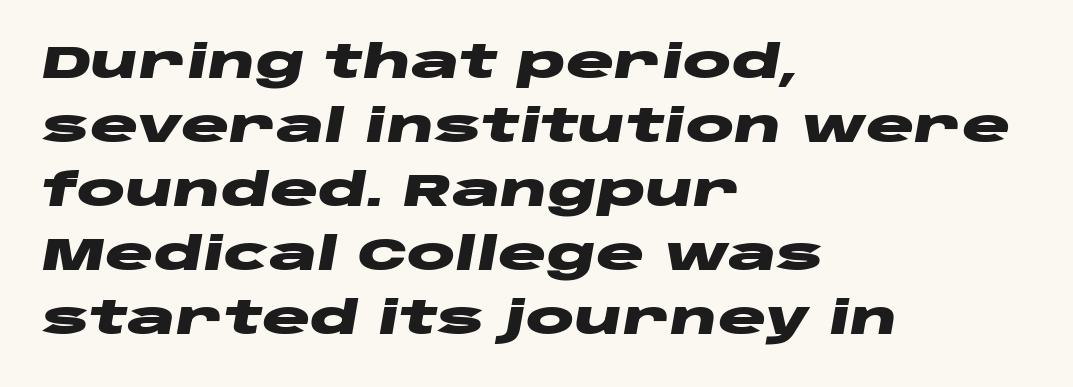
Q: Is the text bold? A: Yes.
Q: Is the text italic (slanted)? A: Yes, it leans right by about 10 degrees.
Q: Is the text underlined? A: No.
Q: How is the paragraph aligned? A: Left-aligned.
Q: Is the spacing between letters normal or unusually wide? A: Normal.
Q: Is the spacing between lines tight, normal or loose? A: Normal.
Q: Width (condensed, normal, or wide)? A: Wide.
Q: Stroke contrast? A: Low.
Q: x-height? A: Large.
Q: Monospaced? A: No.
